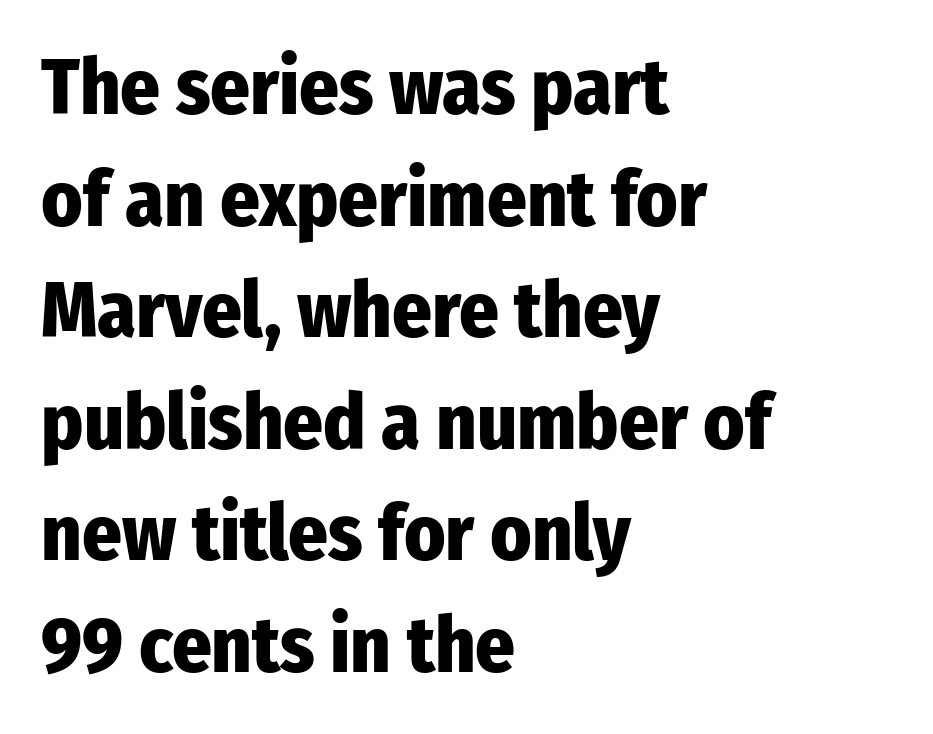
{"serif": "no", "italic": "no", "bold": "yes", "weight": "heavy", "width": "condensed", "stroke_contrast": "low", "x_height": "medium", "monospaced": "no", "underline": "no", "align": "left", "line_spacing": "normal", "line_spacing_ratio": 1.43, "letter_spacing": "normal", "letter_spacing_em": 0.0, "glyph_px": 78}
